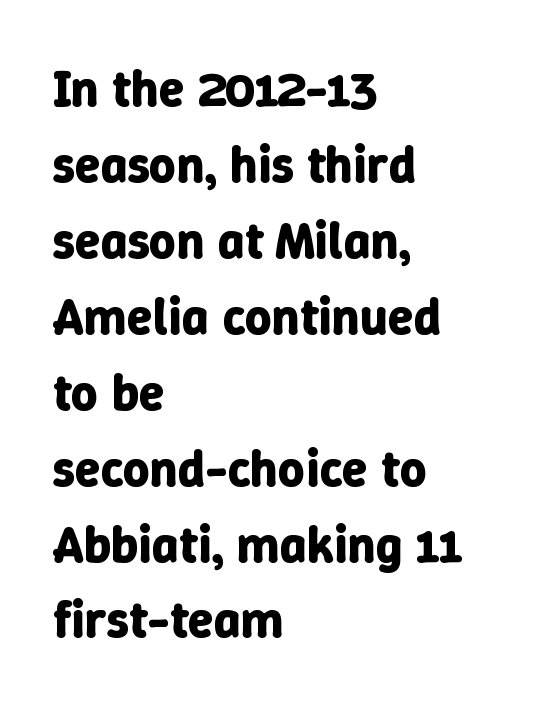
{"italic": "no", "bold": "yes", "weight": "bold", "width": "normal", "stroke_contrast": "low", "x_height": "medium", "monospaced": "no", "underline": "no", "align": "left", "line_spacing": "normal", "line_spacing_ratio": 1.46, "letter_spacing": "normal", "letter_spacing_em": 0.0, "glyph_px": 52}
